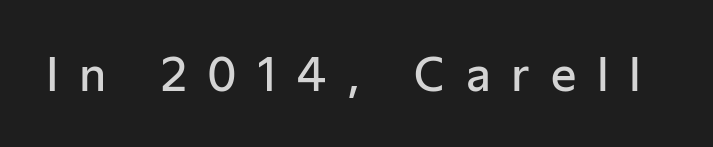
Q: Is the text bold? A: Semi-bold.
Q: Is the text italic (slanted)? A: No, it is upright.
Q: Is the typeface a serif or a sans-serif typeface? A: Sans-serif.
Q: Is the text underlined? A: No.
Q: Is the spacing between letters normal or unusually wide? A: Unusually wide.
Q: Width (condensed, normal, or wide)? A: Normal.
Q: Stroke contrast? A: Low.
Q: x-height? A: Medium.
Q: Monospaced? A: No.
